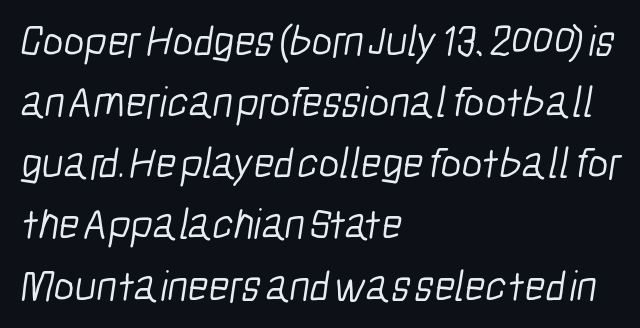
Whoever set this chose a conventional vertical rhythm. The typeface chosen for these lines omits serifs. The typesetter chose a ragged-right arrangement here. Stroke mass is kept to a normal reading level or below. The area under the type is left untouched.
